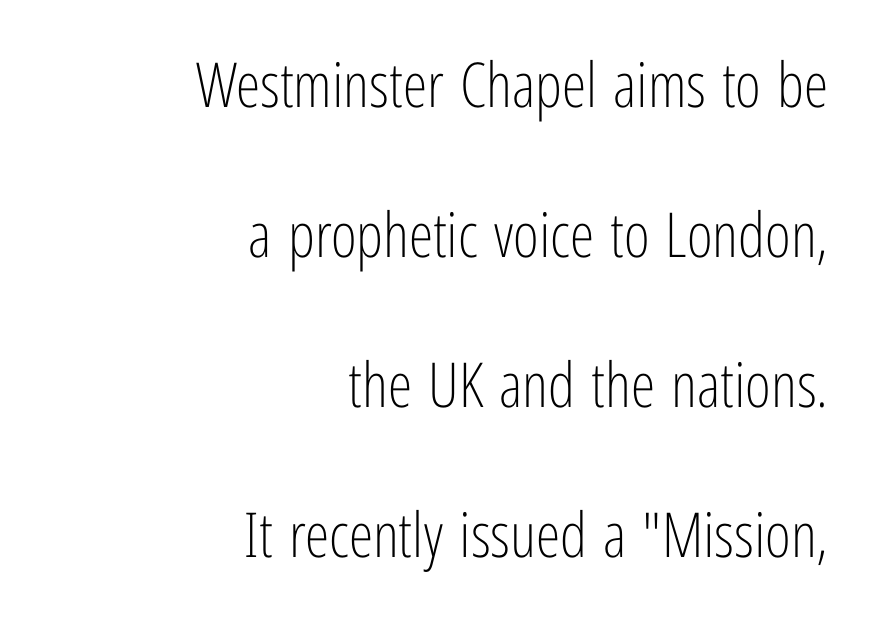
The image shows 62 px light, condensed sans-serif type, upright; set right-aligned, loose line spacing (2.42x), normal letter spacing, not underlined; low stroke contrast and a medium x-height.
